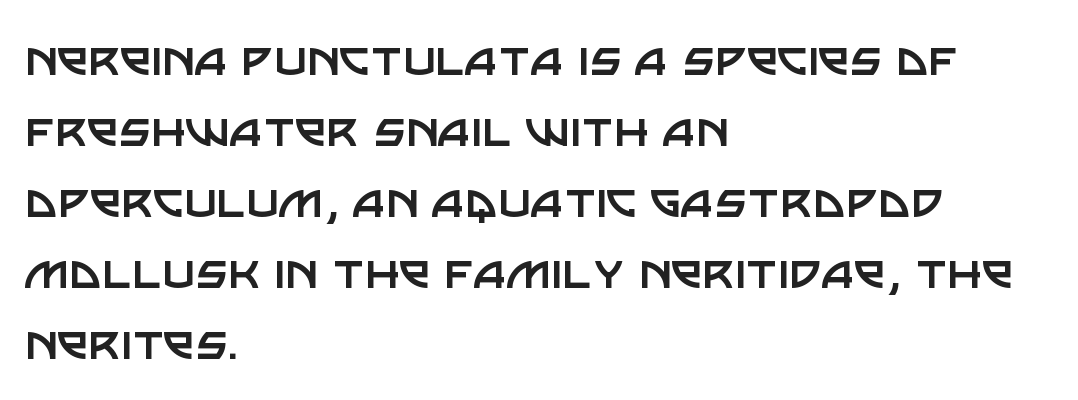
This rendering features lettering with no underline. Each stroke keeps to a modest, everyday thickness or less. Think of a printed novel: that variable character pitch is what you see here. Characters remain perfectly vertical along every line. Each letter's strokes conclude bluntly, with no projecting serifs. The compositor pushed each line to the left boundary.
